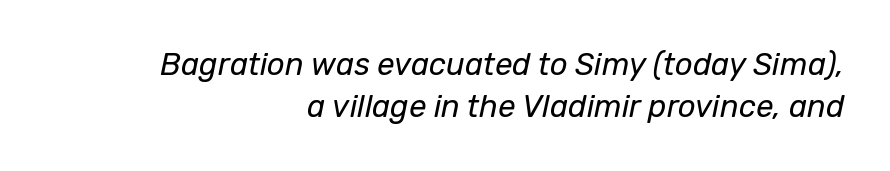
The image shows 31 px regular-weight type, italic (leaning right); set right-aligned, normal line spacing (1.35x), normal letter spacing, not underlined; low stroke contrast and a medium x-height.
